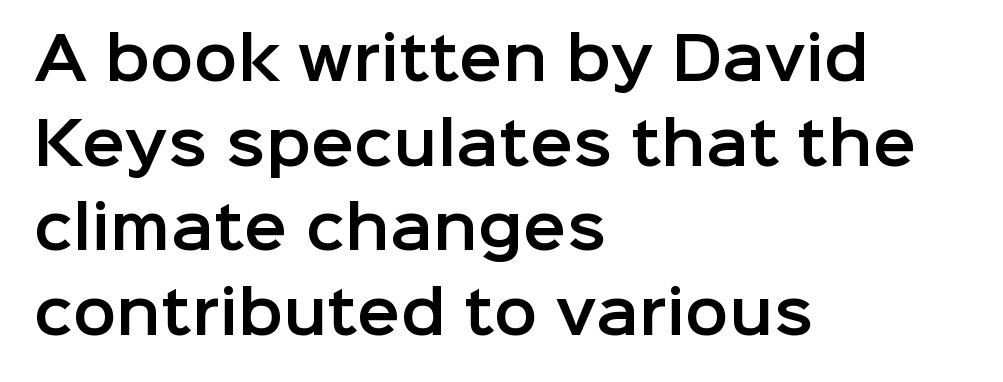
Q: Is the text italic (slanted)? A: No, it is upright.
Q: Is the typeface a serif or a sans-serif typeface? A: Sans-serif.
Q: Is the text underlined? A: No.
Q: How is the paragraph aligned? A: Left-aligned.
Q: Is the spacing between letters normal or unusually wide? A: Normal.
Q: Is the spacing between lines tight, normal or loose? A: Normal.
Q: Width (condensed, normal, or wide)? A: Normal.
Q: Stroke contrast? A: Low.
Q: x-height? A: Medium.
Q: Monospaced? A: No.
